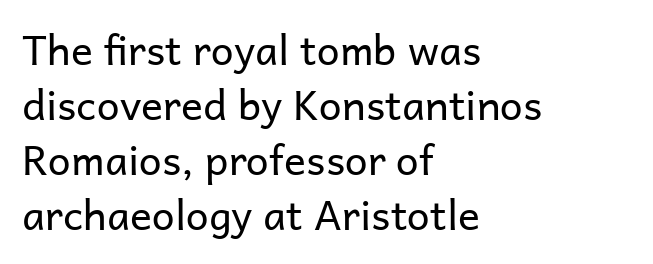
Q: Is the text bold? A: No.
Q: Is the text italic (slanted)? A: No, it is upright.
Q: Is the typeface a serif or a sans-serif typeface? A: Sans-serif.
Q: Is the text underlined? A: No.
Q: How is the paragraph aligned? A: Left-aligned.
Q: Is the spacing between letters normal or unusually wide? A: Normal.
Q: Is the spacing between lines tight, normal or loose? A: Normal.
Q: Width (condensed, normal, or wide)? A: Normal.
Q: Stroke contrast? A: Low.
Q: x-height? A: Medium.
Q: Monospaced? A: No.
